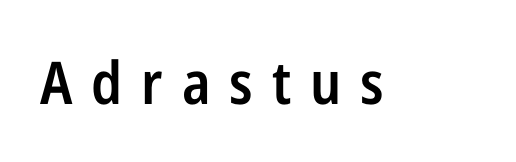
Q: Is the text bold? A: Semi-bold.
Q: Is the text italic (slanted)? A: No, it is upright.
Q: Is the typeface a serif or a sans-serif typeface? A: Sans-serif.
Q: Is the text underlined? A: No.
Q: Is the spacing between letters normal or unusually wide? A: Unusually wide.
Q: Width (condensed, normal, or wide)? A: Condensed.
Q: Stroke contrast? A: Low.
Q: x-height? A: Medium.
Q: Monospaced? A: No.
